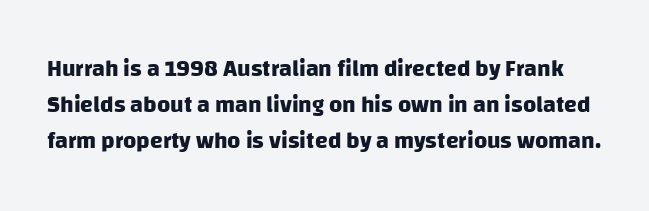
{"bold": "yes", "underline": "no", "line_spacing": "normal", "line_spacing_ratio": 1.57, "letter_spacing": "normal", "letter_spacing_em": 0.0, "glyph_px": 23}
